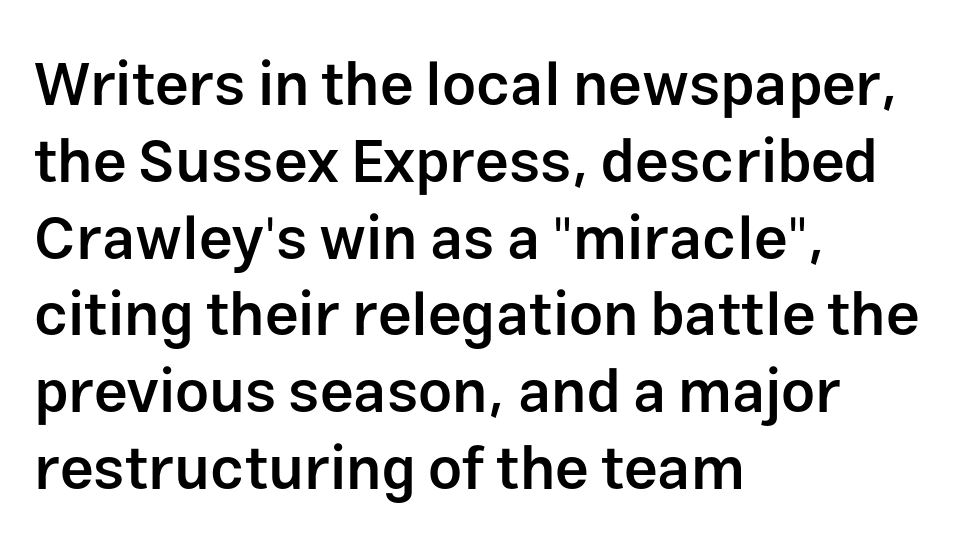
Q: Is the text bold? A: Semi-bold.
Q: Is the text italic (slanted)? A: No, it is upright.
Q: Is the typeface a serif or a sans-serif typeface? A: Sans-serif.
Q: Is the text underlined? A: No.
Q: How is the paragraph aligned? A: Left-aligned.
Q: Is the spacing between letters normal or unusually wide? A: Normal.
Q: Is the spacing between lines tight, normal or loose? A: Normal.
Q: Width (condensed, normal, or wide)? A: Normal.
Q: Stroke contrast? A: Low.
Q: x-height? A: Medium.
Q: Monospaced? A: No.
